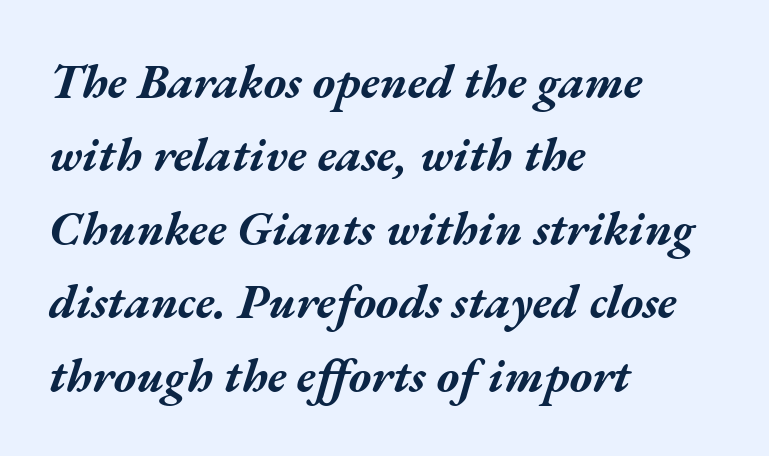
The words here are not underlined. How heavy is the stroke? Heavy — this is a bold. Layout note: lines flush left. The whole block is typeset with a tilt.
